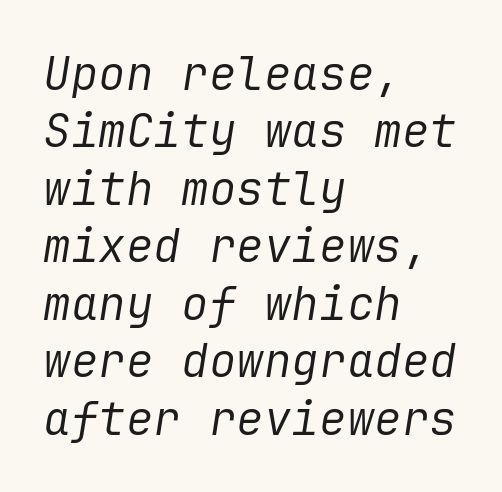
Q: Is the text bold? A: No.
Q: Is the text italic (slanted)? A: Yes, it leans right by about 9 degrees.
Q: Is the text underlined? A: No.
Q: How is the paragraph aligned? A: Left-aligned.
Q: Is the spacing between letters normal or unusually wide? A: Normal.
Q: Is the spacing between lines tight, normal or loose? A: Normal.
Q: Width (condensed, normal, or wide)? A: Normal.
Q: Stroke contrast? A: Low.
Q: x-height? A: Medium.
